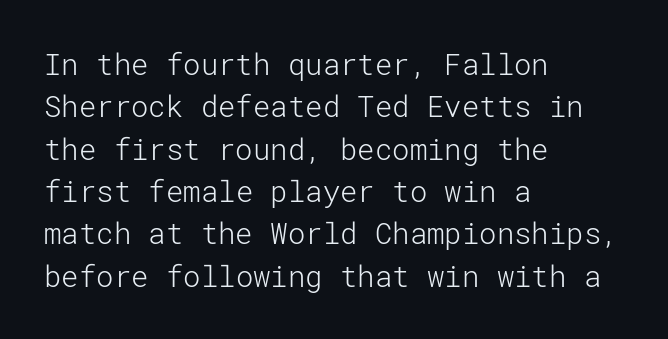
The image shows 29 px light sans-serif type, upright; set left-aligned, normal line spacing (1.46x), normal letter spacing, not underlined; low stroke contrast and a medium x-height.
